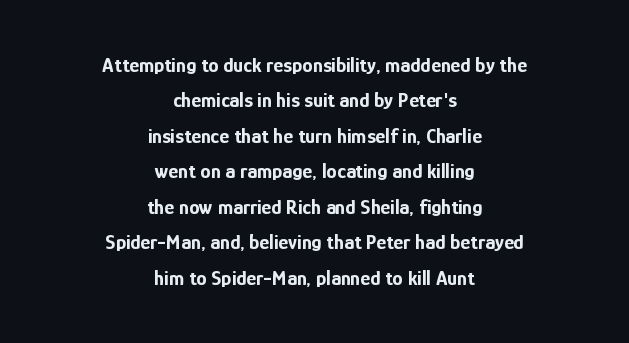
{"italic": "no", "bold": "yes", "underline": "no", "align": "center", "line_spacing": "normal", "line_spacing_ratio": 1.69, "letter_spacing": "normal", "letter_spacing_em": 0.0, "glyph_px": 21}
